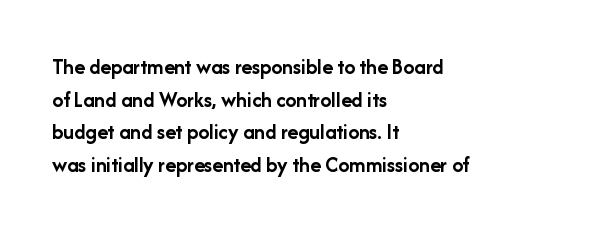
{"italic": "no", "bold": "yes", "underline": "no", "align": "left", "line_spacing": "normal", "line_spacing_ratio": 1.48, "letter_spacing": "normal", "letter_spacing_em": 0.0, "glyph_px": 22}
